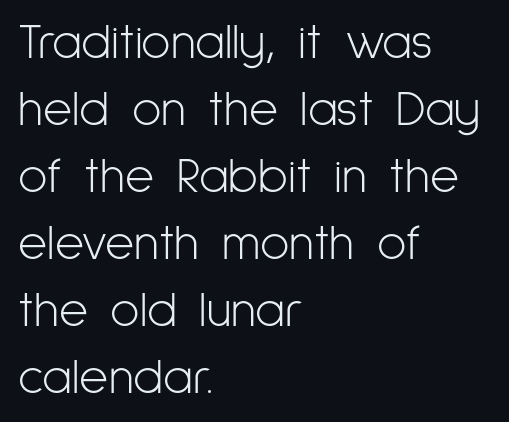
Q: Is the text bold? A: No.
Q: Is the text italic (slanted)? A: No, it is upright.
Q: Is the typeface a serif or a sans-serif typeface? A: Sans-serif.
Q: Is the text underlined? A: No.
Q: How is the paragraph aligned? A: Left-aligned.
Q: Is the spacing between letters normal or unusually wide? A: Normal.
Q: Is the spacing between lines tight, normal or loose? A: Normal.
Q: Width (condensed, normal, or wide)? A: Condensed.
Q: Stroke contrast? A: Low.
Q: x-height? A: Medium.
Q: Monospaced? A: No.
